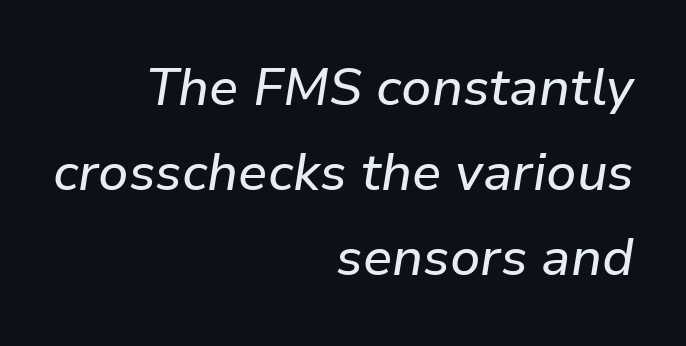
Q: Is the text italic (slanted)? A: Yes, it leans right by about 9 degrees.
Q: Is the text underlined? A: No.
Q: How is the paragraph aligned? A: Right-aligned.
Q: Is the spacing between letters normal or unusually wide? A: Normal.
Q: Is the spacing between lines tight, normal or loose? A: Normal.
Q: Width (condensed, normal, or wide)? A: Normal.
Q: Stroke contrast? A: Low.
Q: x-height? A: Medium.
Q: Monospaced? A: No.
